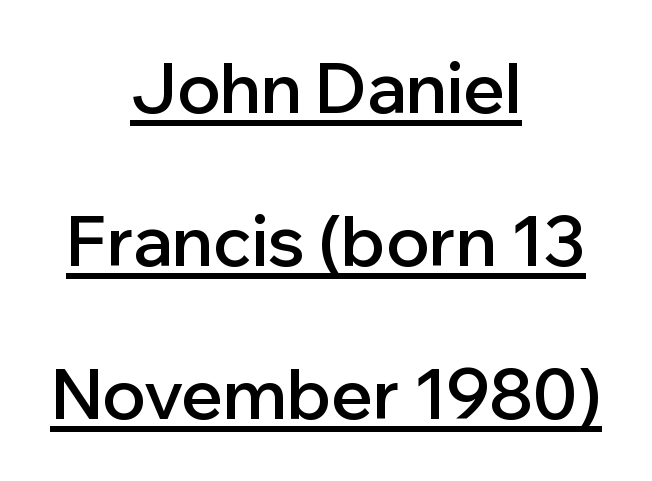
The image shows 69 px semibold sans-serif type, upright; set centered, loose line spacing (2.22x), normal letter spacing, underlined; low stroke contrast and a medium x-height.
